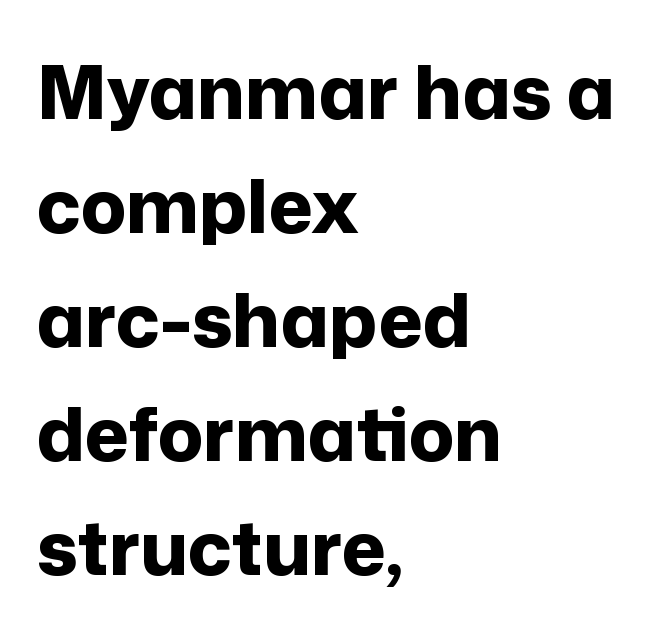
{"serif": "no", "italic": "no", "bold": "yes", "weight": "bold", "width": "normal", "stroke_contrast": "low", "x_height": "medium", "monospaced": "no", "underline": "no", "align": "left", "line_spacing": "normal", "line_spacing_ratio": 1.52, "letter_spacing": "normal", "letter_spacing_em": 0.0, "glyph_px": 75}
